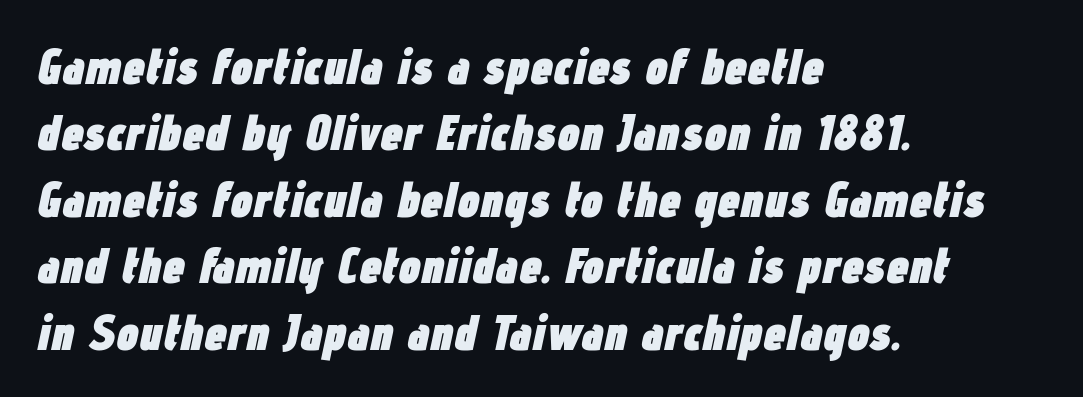
{"italic": "yes", "lean": "right", "slant_degrees": 12, "bold": "yes", "weight": "heavy", "width": "condensed", "stroke_contrast": "low", "x_height": "medium", "monospaced": "no", "underline": "no", "align": "left", "line_spacing": "normal", "line_spacing_ratio": 1.33, "letter_spacing": "normal", "letter_spacing_em": 0.0, "glyph_px": 50}
